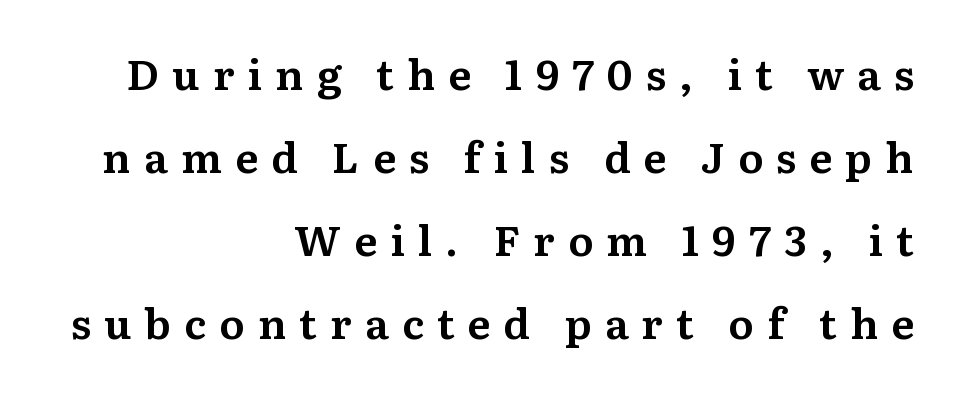
Q: Is the text italic (slanted)? A: No, it is upright.
Q: Is the typeface a serif or a sans-serif typeface? A: Serif.
Q: Is the text underlined? A: No.
Q: How is the paragraph aligned? A: Right-aligned.
Q: Is the spacing between letters normal or unusually wide? A: Unusually wide.
Q: Is the spacing between lines tight, normal or loose? A: Loose.
Q: Width (condensed, normal, or wide)? A: Normal.
Q: Stroke contrast? A: Medium.
Q: x-height? A: Medium.
Q: Monospaced? A: No.
